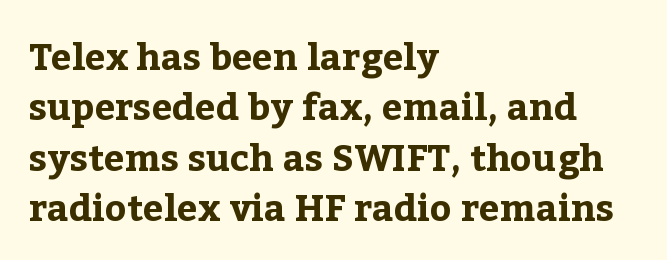
{"serif": "yes", "italic": "no", "bold": "yes", "weight": "bold", "width": "normal", "stroke_contrast": "low", "x_height": "medium", "monospaced": "no", "underline": "no", "align": "left", "line_spacing": "normal", "line_spacing_ratio": 1.36, "letter_spacing": "normal", "letter_spacing_em": 0.0, "glyph_px": 37}
